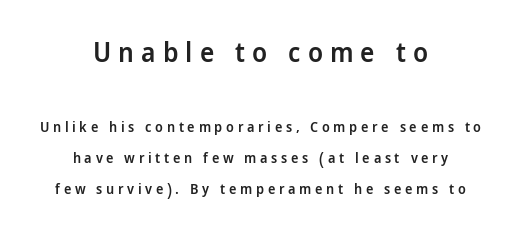
Q: Is the text bold? A: Semi-bold.
Q: Is the text italic (slanted)? A: No, it is upright.
Q: Is the text underlined? A: No.
Q: How is the paragraph aligned? A: Centered.
Q: Is the spacing between letters normal or unusually wide? A: Unusually wide.
Q: Is the spacing between lines tight, normal or loose? A: Loose.
Q: Which block of text is set in a larger size, the first (top) or the second (bottom)? A: The first (top) one.
